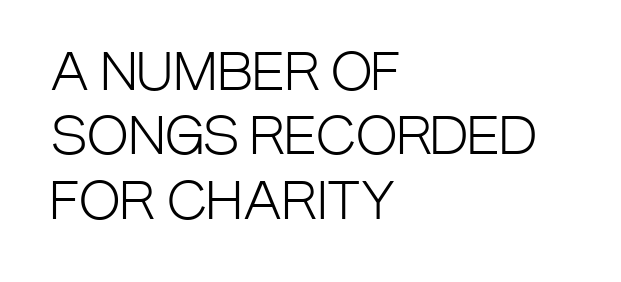
The image shows 50 px light, condensed sans-serif type, upright; set left-aligned, normal line spacing (1.29x), normal letter spacing, not underlined; low stroke contrast and a large x-height.
